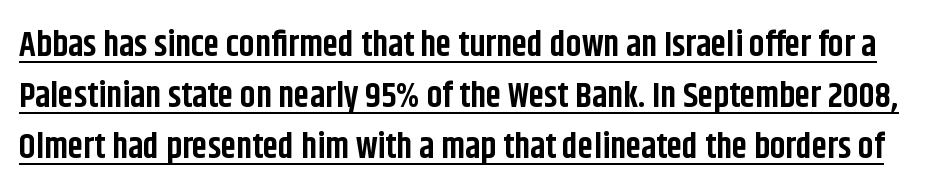
No feet cap the strokes, marking this as sans-serif type. The letterforms sit shoulder to shoulder at normal distance. A typographer would call this underscored text. Spacing verdict: proportional, widths tailored to each character.
